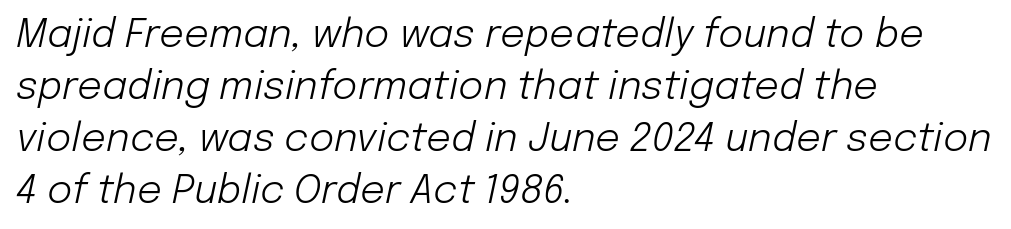
Q: Is the text bold? A: No.
Q: Is the text italic (slanted)? A: Yes, it leans right by about 12 degrees.
Q: Is the text underlined? A: No.
Q: How is the paragraph aligned? A: Left-aligned.
Q: Is the spacing between letters normal or unusually wide? A: Normal.
Q: Is the spacing between lines tight, normal or loose? A: Normal.
Q: Width (condensed, normal, or wide)? A: Normal.
Q: Stroke contrast? A: Low.
Q: x-height? A: Medium.
Q: Monospaced? A: No.
